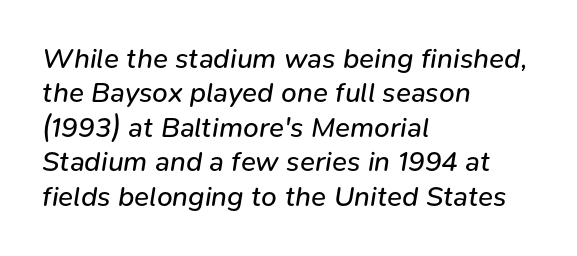
{"italic": "yes", "lean": "right", "slant_degrees": 9, "bold": "no", "weight": "regular", "width": "normal", "stroke_contrast": "low", "x_height": "medium", "monospaced": "no", "underline": "no", "align": "left", "line_spacing_ratio": 1.23, "letter_spacing": "normal", "letter_spacing_em": 0.0, "glyph_px": 28}
